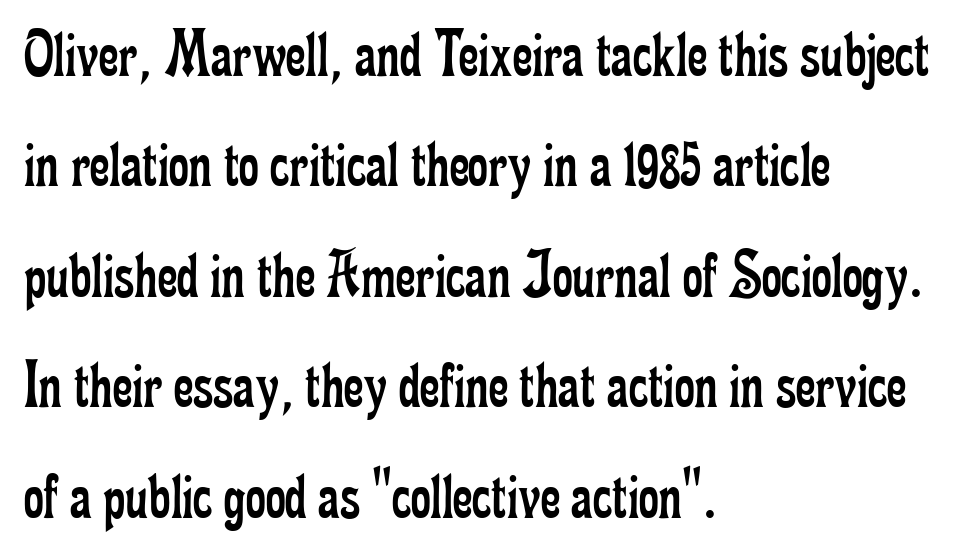
Between one letter and the next there's only the usual sliver of space. Vertical strokes here are truly vertical. Heft: none added — not bold. How would I describe the line gaps? Plain and ordinary. Glance below the letters and you will spot only blank space. Line starts are locked; line ends wander.
